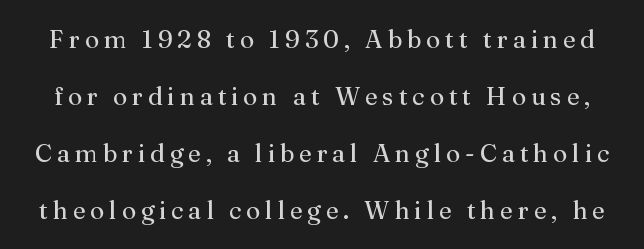
The image shows 25 px text type, upright; set loose line spacing (2.28x), unusually wide letter spacing (+0.2 em), not underlined.
